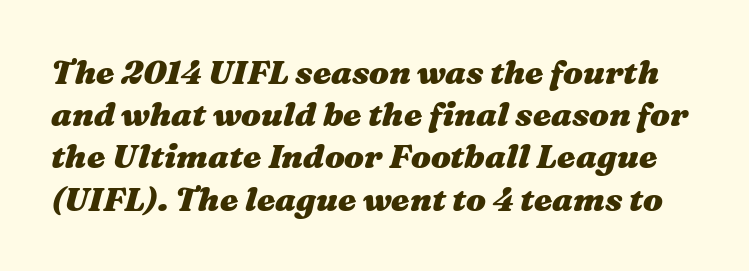
The image shows 33 px heavy, wide type, italic (leaning right); set normal line spacing (1.28x), normal letter spacing, not underlined; medium stroke contrast and a medium x-height.
